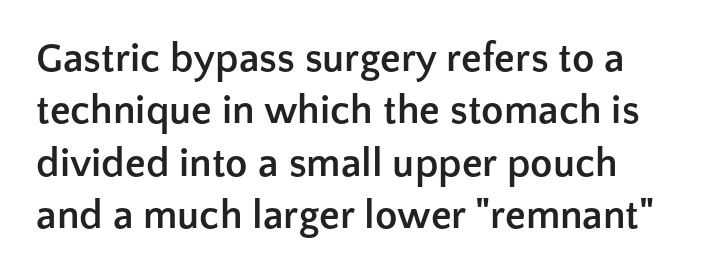
{"serif": "no", "italic": "no", "bold": "yes", "weight": "semibold", "width": "normal", "stroke_contrast": "low", "x_height": "medium", "monospaced": "no", "underline": "no", "line_spacing": "normal", "line_spacing_ratio": 1.28, "letter_spacing": "normal", "letter_spacing_em": 0.0, "glyph_px": 41}
